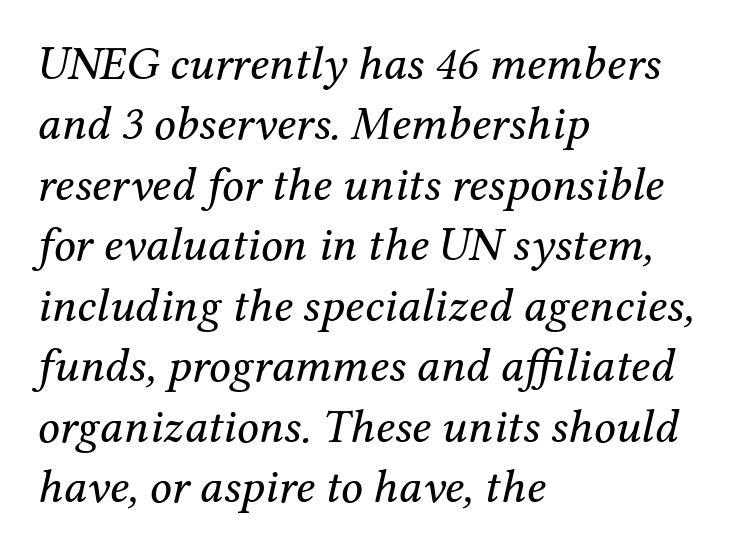
Q: Is the text bold? A: No.
Q: Is the text italic (slanted)? A: Yes, it leans right by about 12 degrees.
Q: Is the typeface a serif or a sans-serif typeface? A: Serif.
Q: Is the text underlined? A: No.
Q: How is the paragraph aligned? A: Left-aligned.
Q: Is the spacing between letters normal or unusually wide? A: Normal.
Q: Is the spacing between lines tight, normal or loose? A: Normal.
Q: Width (condensed, normal, or wide)? A: Normal.
Q: Stroke contrast? A: Medium.
Q: x-height? A: Medium.
Q: Monospaced? A: No.
